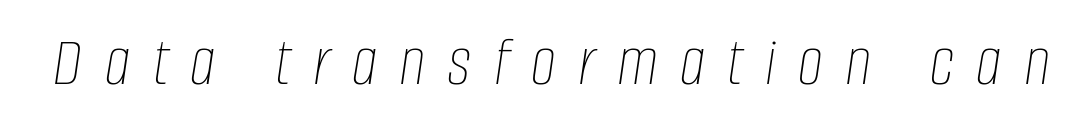
Slanted lettering throughout. Here the glyphs are tracked loosely, breaking word shapes into spaced letters. Do the characters align in a grid? No, the font is proportional. Type without underlining.
